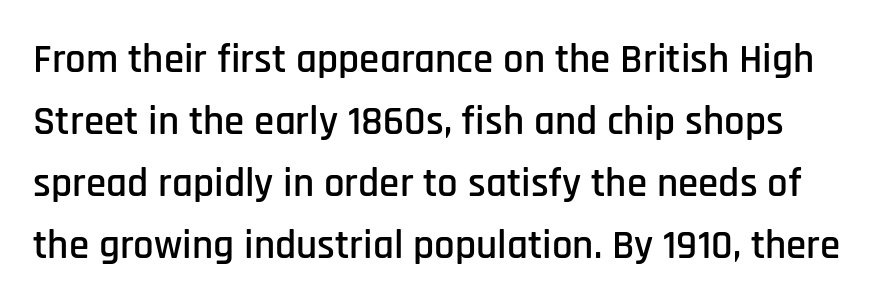
{"serif": "no", "italic": "no", "width": "condensed", "stroke_contrast": "low", "x_height": "large", "monospaced": "no", "underline": "no", "line_spacing": "normal", "line_spacing_ratio": 1.51, "letter_spacing": "normal", "letter_spacing_em": 0.0, "glyph_px": 41}
